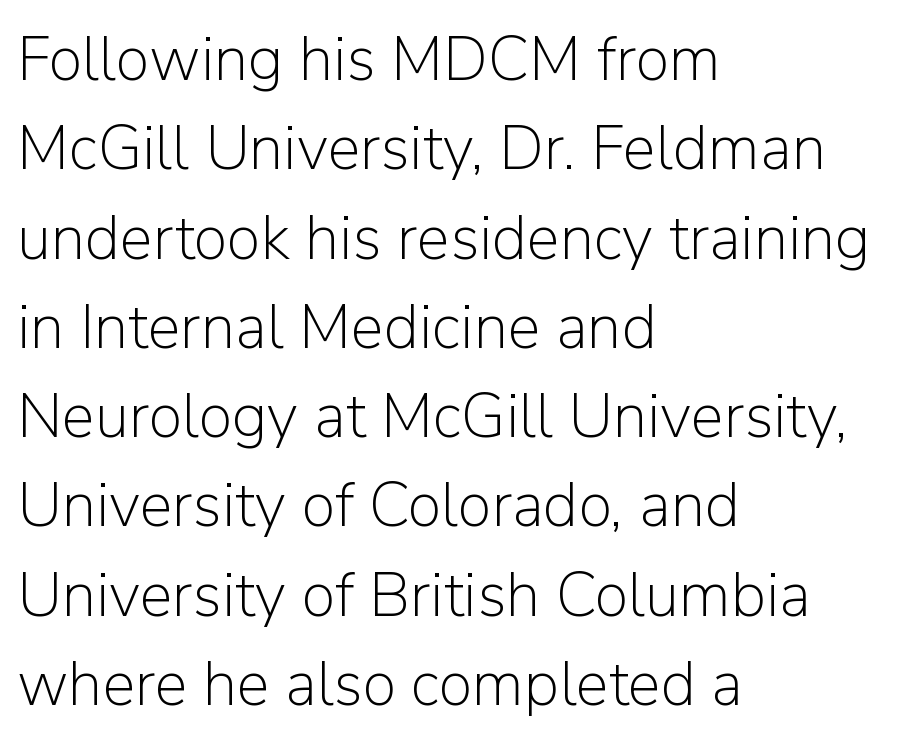
Q: Is the text bold? A: No.
Q: Is the text italic (slanted)? A: No, it is upright.
Q: Is the typeface a serif or a sans-serif typeface? A: Sans-serif.
Q: Is the text underlined? A: No.
Q: How is the paragraph aligned? A: Left-aligned.
Q: Is the spacing between letters normal or unusually wide? A: Normal.
Q: Is the spacing between lines tight, normal or loose? A: Normal.
Q: Width (condensed, normal, or wide)? A: Normal.
Q: Stroke contrast? A: Low.
Q: x-height? A: Medium.
Q: Monospaced? A: No.
